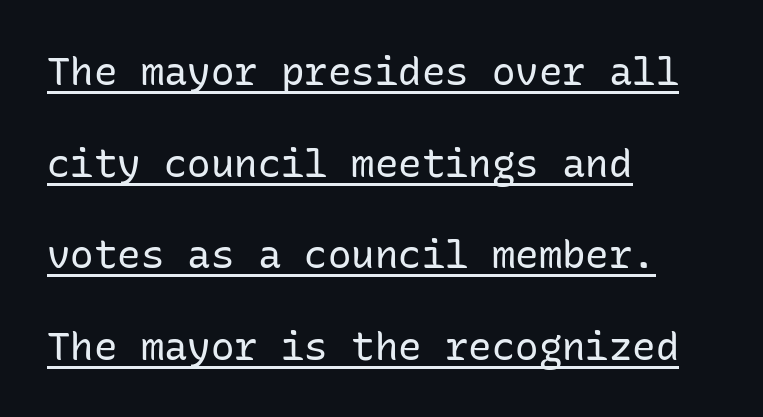
A rule runs beneath these lines of type. Unbolded letterforms with no extra heft. The specimen reads as upright at a glance. The face used here is rendered with its standard letterfit. The vertical gap from one line to the next is large. The setting favours the left margin, as ordinary paragraphs usually do.
